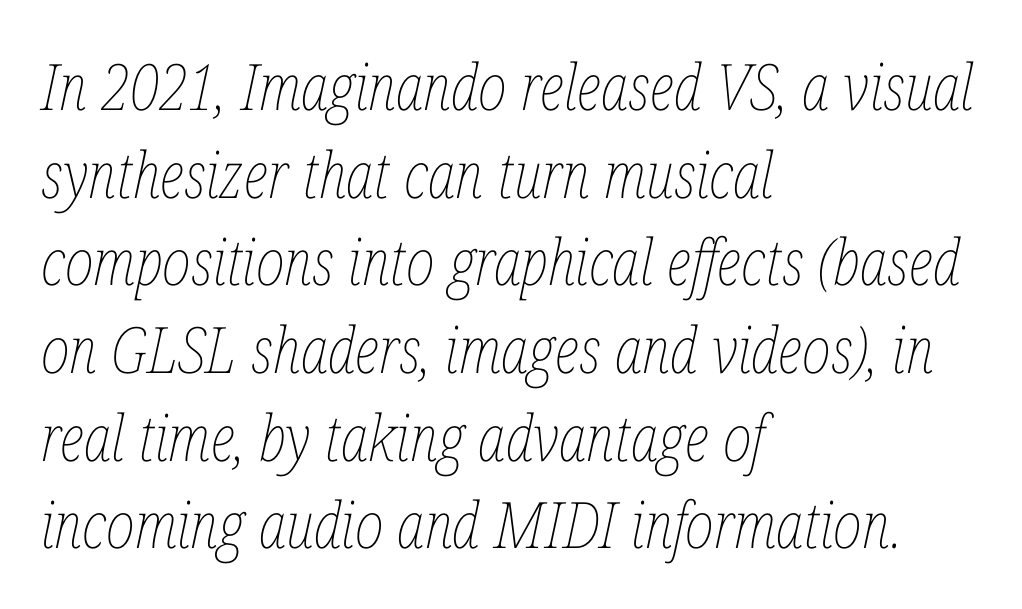
The rows are spaced the way most documents space them. A light-to-regular cut is what we see here. The font's italic variant was chosen for this text. Think of a printed novel: that variable character pitch is what you see here.
